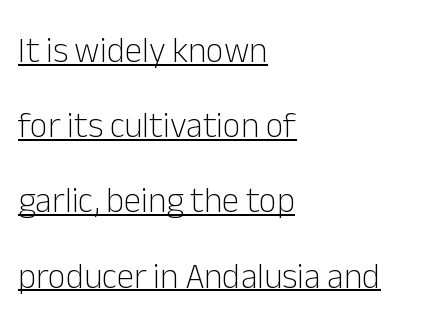
What kind of face is this? One without serifs — a sans. Is there much room between lines? Yes — plenty of vertical air separates them. Layout note: lines flush left. Weight: not bold — regular or lighter. Underlined type. Here the designer chose a conventional face with non-uniform glyph widths.
